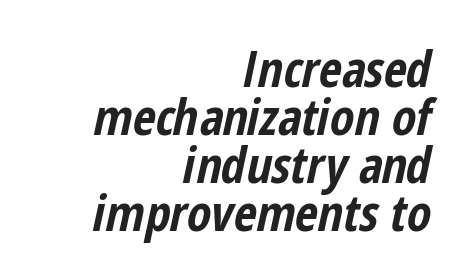
The face used here has the dense, thick strokes of a bold. Only glyphs here, with clear space below each row. Rows of type sit shoulder to shoulder in the vertical direction. Standard letterfit; no display-style spreading of the glyphs. Short and long lines alike share a common ending point at right.
